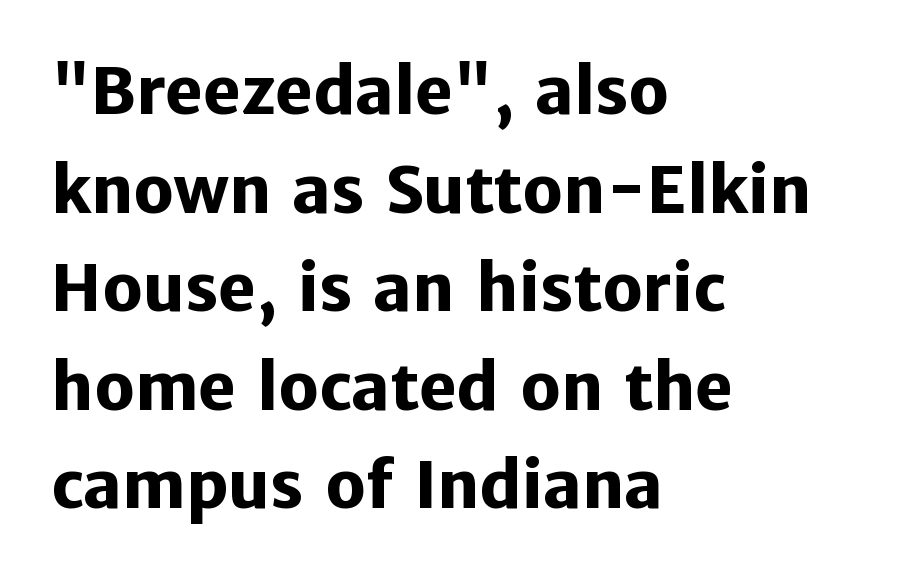
Q: Is the text bold? A: Yes.
Q: Is the text italic (slanted)? A: No, it is upright.
Q: Is the typeface a serif or a sans-serif typeface? A: Sans-serif.
Q: Is the text underlined? A: No.
Q: How is the paragraph aligned? A: Left-aligned.
Q: Is the spacing between letters normal or unusually wide? A: Normal.
Q: Is the spacing between lines tight, normal or loose? A: Normal.
Q: Width (condensed, normal, or wide)? A: Normal.
Q: Stroke contrast? A: Low.
Q: x-height? A: Medium.
Q: Monospaced? A: No.
